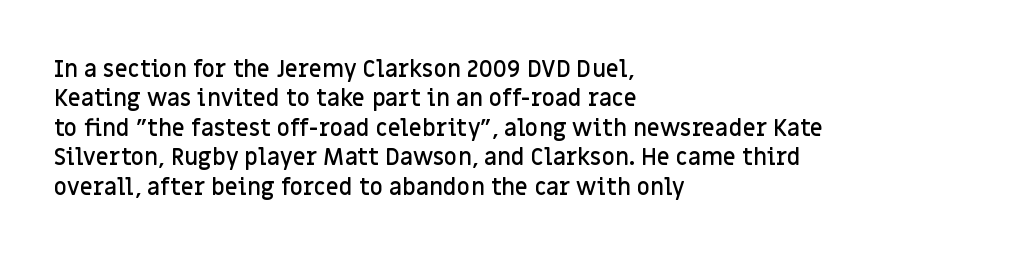
All the whitespace from short lines collects on the right. You could call the tracking neutral — neither tight nor loose. The axis of the letterforms is exactly vertical. Honestly, there is no underline to notice here at all.
